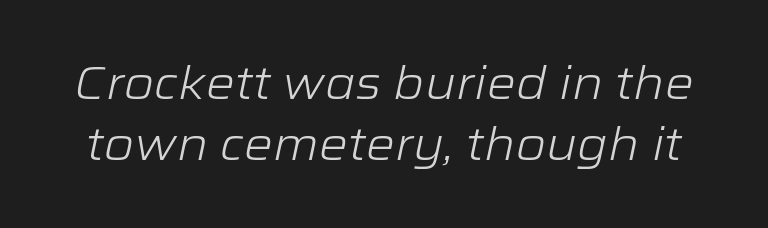
Q: Is the text bold? A: No.
Q: Is the text italic (slanted)? A: Yes, it leans right by about 12 degrees.
Q: Is the text underlined? A: No.
Q: Is the spacing between letters normal or unusually wide? A: Normal.
Q: Is the spacing between lines tight, normal or loose? A: Normal.
Q: Width (condensed, normal, or wide)? A: Wide.
Q: Stroke contrast? A: Low.
Q: x-height? A: Medium.
Q: Monospaced? A: No.
